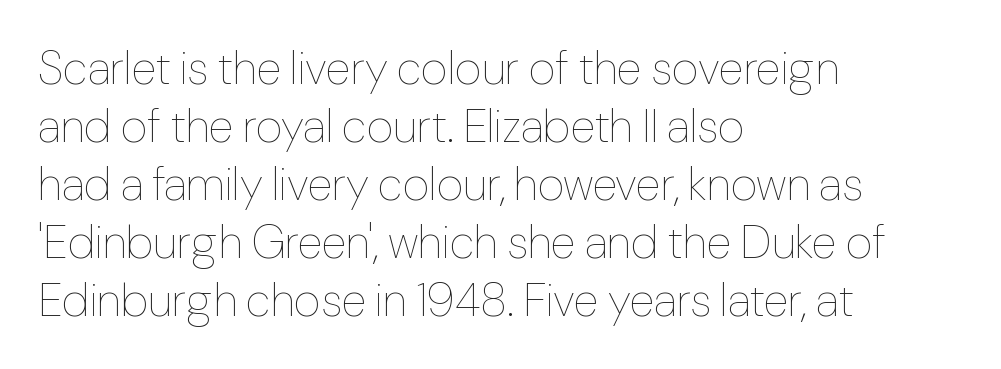
Q: Is the text bold? A: No.
Q: Is the text italic (slanted)? A: No, it is upright.
Q: Is the text underlined? A: No.
Q: How is the paragraph aligned? A: Left-aligned.
Q: Is the spacing between letters normal or unusually wide? A: Normal.
Q: Is the spacing between lines tight, normal or loose? A: Normal.
Q: Width (condensed, normal, or wide)? A: Normal.
Q: Stroke contrast? A: Low.
Q: x-height? A: Medium.
Q: Monospaced? A: No.
